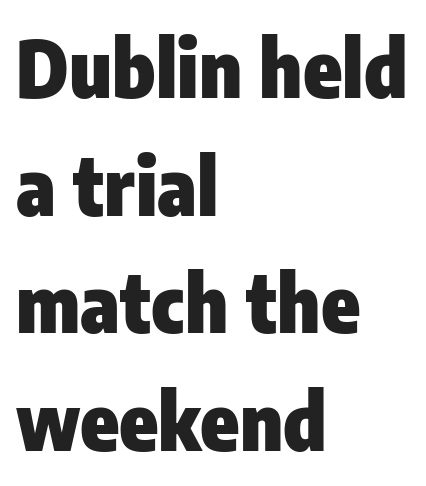
Casual observation: everything's shoved over to the left. What weight is shown? A full bold with thick strokes. The passage shown is typeset with a sans-serif family. Is there much room between lines? A standard amount, neither cramped nor airy. This is roman type, the default non-slanted kind.
